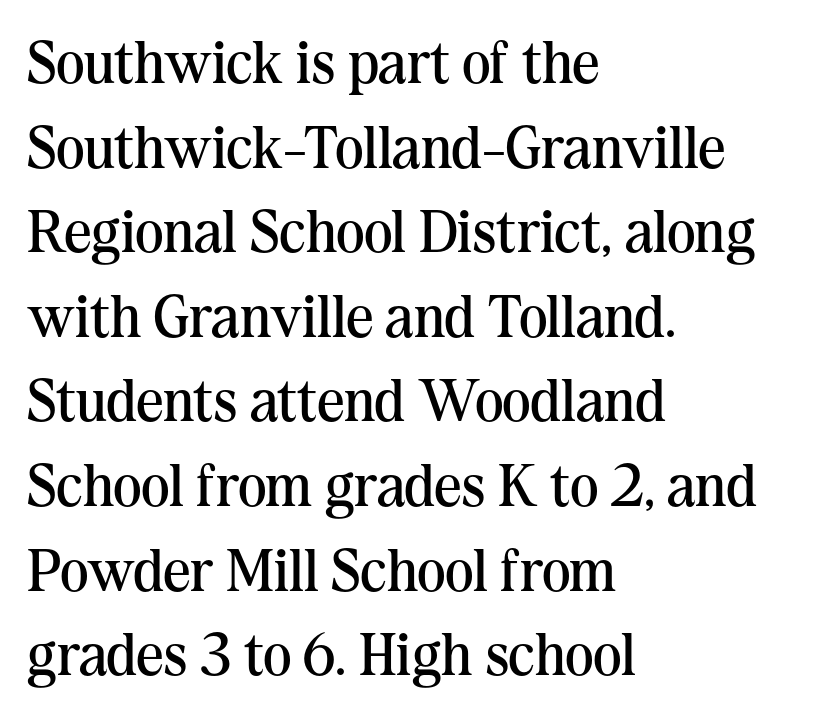
The image shows 60 px regular-weight serif type, upright; set left-aligned, normal line spacing (1.41x), normal letter spacing, not underlined; medium stroke contrast and a medium x-height.
